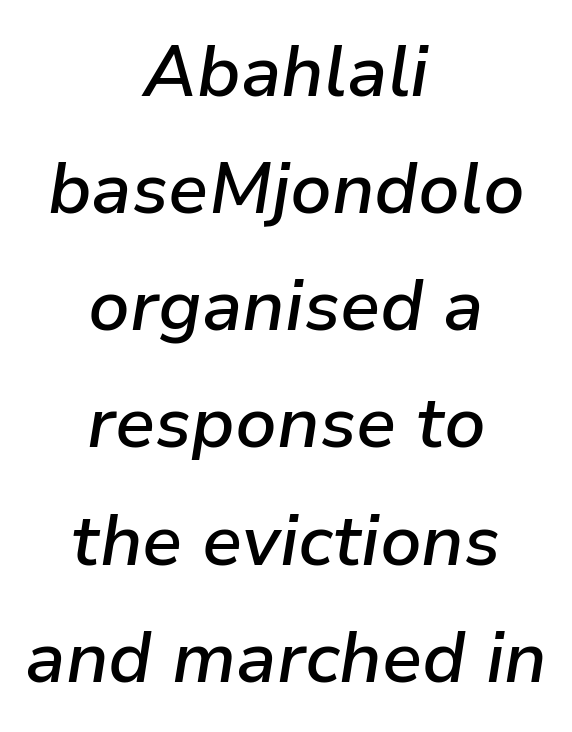
{"italic": "yes", "lean": "right", "slant_degrees": 9, "bold": "semi", "weight": "semibold", "width": "normal", "stroke_contrast": "low", "x_height": "medium", "monospaced": "no", "underline": "no", "align": "center", "line_spacing": "normal", "line_spacing_ratio": 1.65, "letter_spacing": "normal", "letter_spacing_em": 0.0, "glyph_px": 71}
